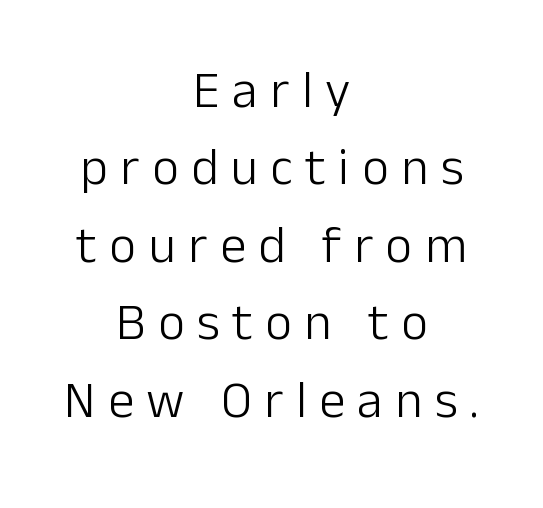
{"serif": "no", "italic": "no", "bold": "no", "weight": "light", "width": "normal", "stroke_contrast": "low", "x_height": "medium", "monospaced": "no", "underline": "no", "align": "center", "line_spacing": "normal", "line_spacing_ratio": 1.49, "letter_spacing": "wide", "letter_spacing_em": 0.24, "glyph_px": 52}
